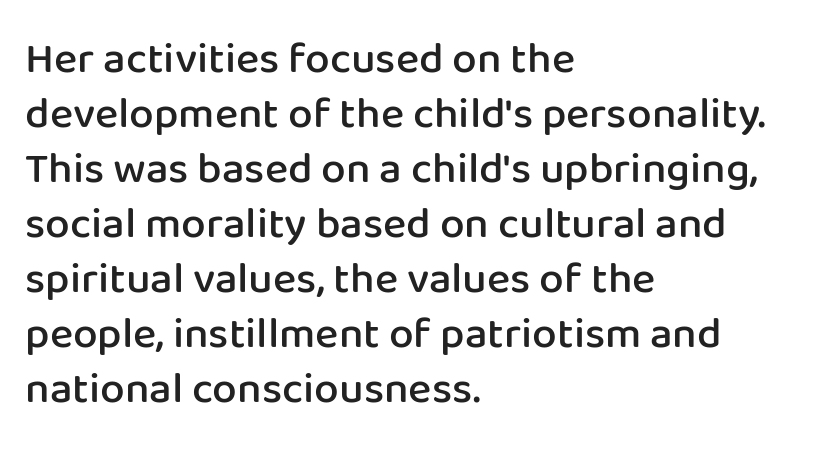
What's the leading like? Ordinary, nothing unusual. The font's upright variant was chosen for this text. The rag falls on the right side of this text block. Students, this is semibold: more ink than regular, less than bold. The face used here is rendered with its standard letterfit.
